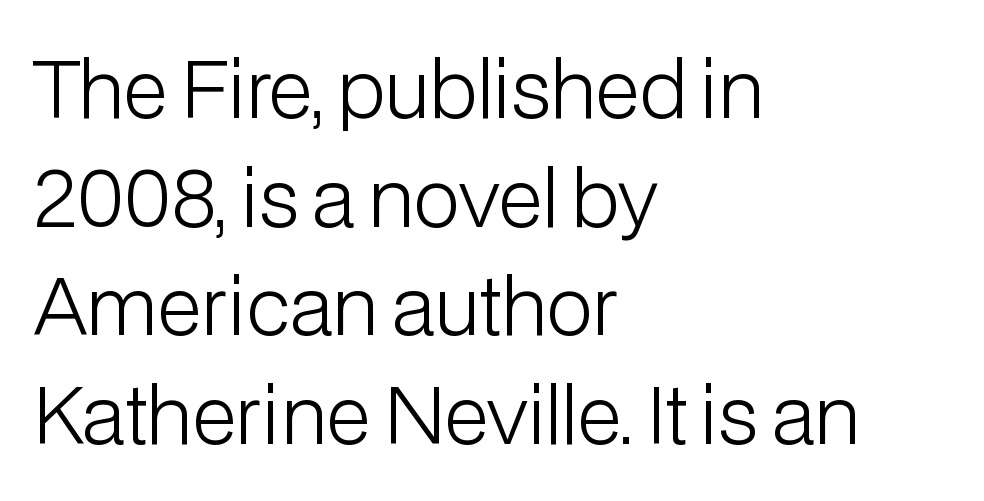
The image shows 77 px light sans-serif type, upright; set left-aligned, normal line spacing (1.41x), normal letter spacing, not underlined; low stroke contrast and a medium x-height.
